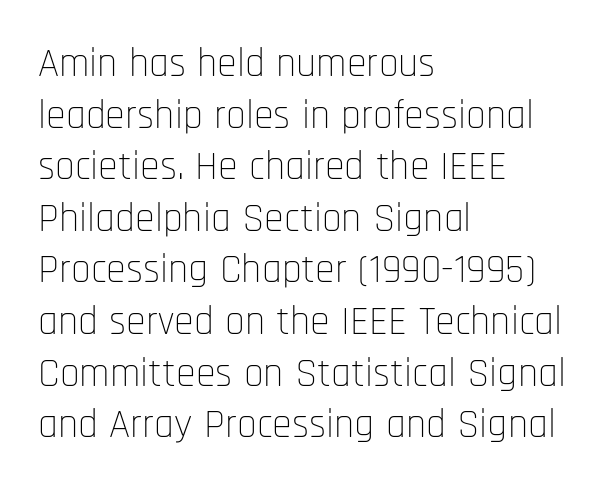
{"serif": "no", "italic": "no", "bold": "no", "weight": "thin", "width": "condensed", "stroke_contrast": "low", "x_height": "large", "monospaced": "no", "underline": "no", "align": "left", "line_spacing": "normal", "line_spacing_ratio": 1.29, "letter_spacing": "normal", "letter_spacing_em": 0.0, "glyph_px": 40}
